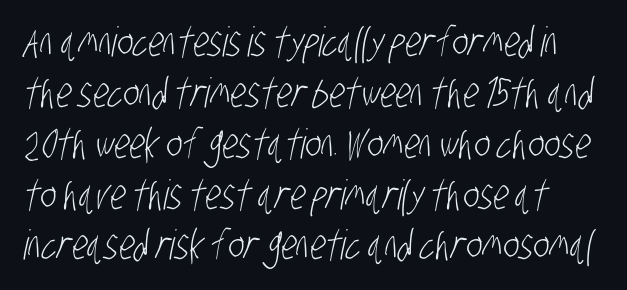
The image shows 41 px light, condensed sans-serif type; set left-aligned, line spacing 1.24x, normal letter spacing, not underlined; low stroke contrast and a large x-height.
